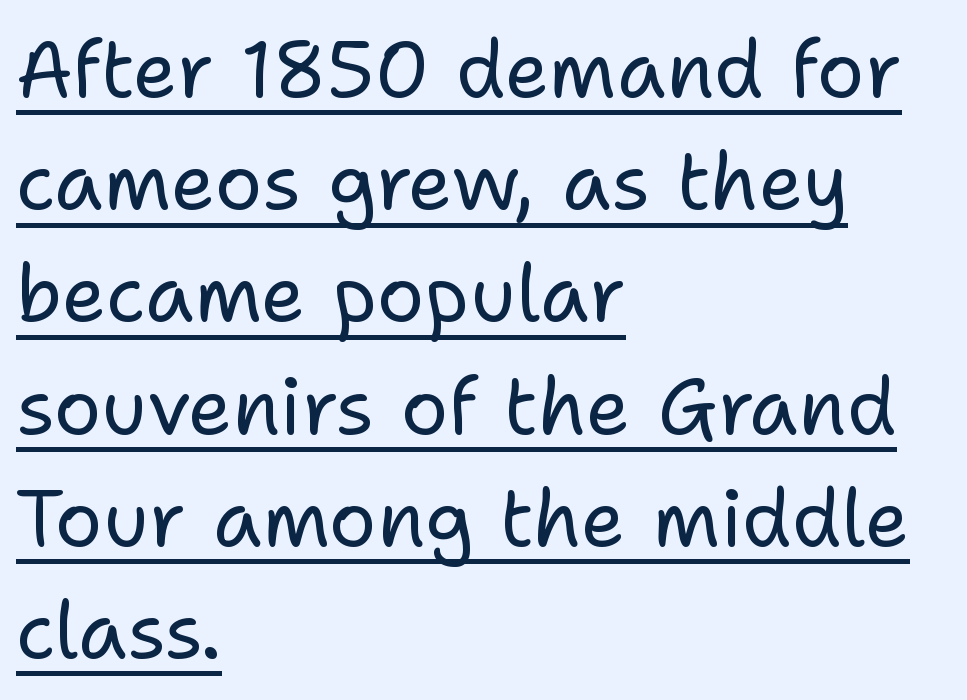
The image shows 79 px regular-weight sans-serif type, upright; set left-aligned, normal line spacing (1.42x), normal letter spacing, underlined; low stroke contrast and a medium x-height.
